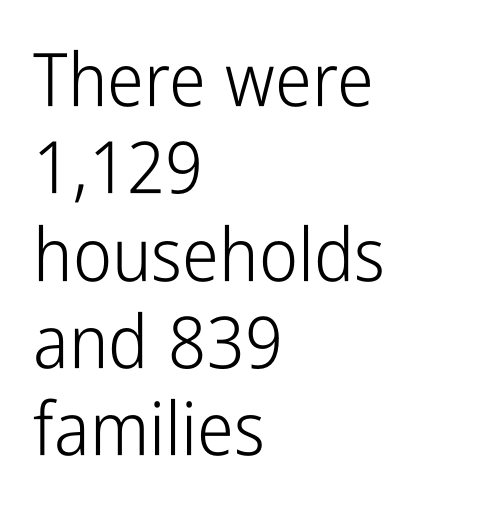
The image shows 74 px light, condensed sans-serif type, upright; set left-aligned, line spacing 1.18x, normal letter spacing, not underlined; low stroke contrast and a medium x-height.
